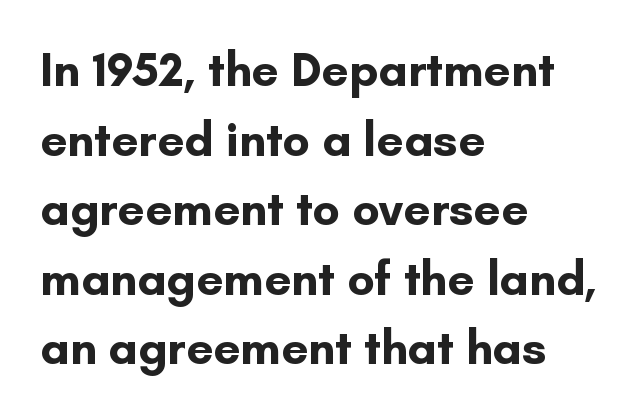
Q: Is the text bold? A: Yes.
Q: Is the text italic (slanted)? A: No, it is upright.
Q: Is the typeface a serif or a sans-serif typeface? A: Sans-serif.
Q: Is the text underlined? A: No.
Q: How is the paragraph aligned? A: Left-aligned.
Q: Is the spacing between letters normal or unusually wide? A: Normal.
Q: Is the spacing between lines tight, normal or loose? A: Normal.
Q: Width (condensed, normal, or wide)? A: Normal.
Q: Stroke contrast? A: Low.
Q: x-height? A: Small.
Q: Monospaced? A: No.
